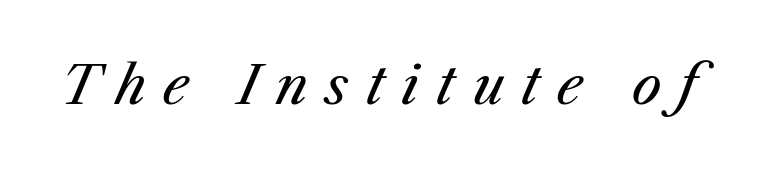
Q: Is the text bold? A: No.
Q: Is the text italic (slanted)? A: Yes, it leans right by about 23 degrees.
Q: Is the text underlined? A: No.
Q: Is the spacing between letters normal or unusually wide? A: Unusually wide.
Q: Width (condensed, normal, or wide)? A: Normal.
Q: Stroke contrast? A: Medium.
Q: x-height? A: Medium.
Q: Monospaced? A: No.
